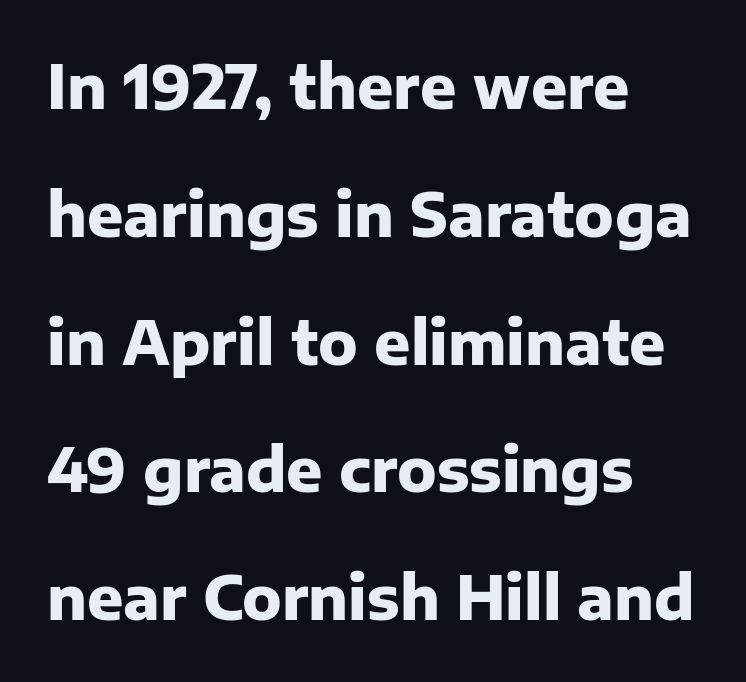
{"serif": "no", "italic": "no", "bold": "yes", "weight": "heavy", "width": "normal", "stroke_contrast": "low", "x_height": "medium", "monospaced": "no", "underline": "no", "align": "left", "line_spacing": "loose", "line_spacing_ratio": 2.13, "letter_spacing": "normal", "letter_spacing_em": 0.0, "glyph_px": 60}
